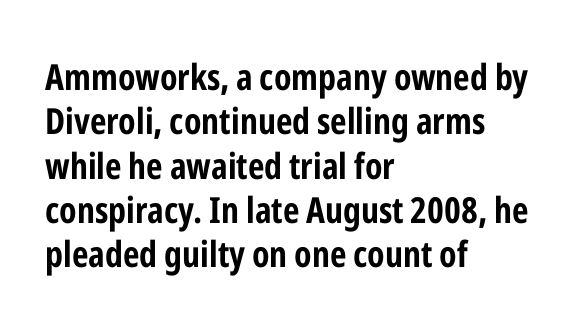
{"serif": "no", "italic": "no", "bold": "yes", "weight": "bold", "width": "condensed", "stroke_contrast": "low", "x_height": "medium", "monospaced": "no", "underline": "no", "align": "left", "line_spacing_ratio": 1.23, "letter_spacing": "normal", "letter_spacing_em": 0.0, "glyph_px": 36}
